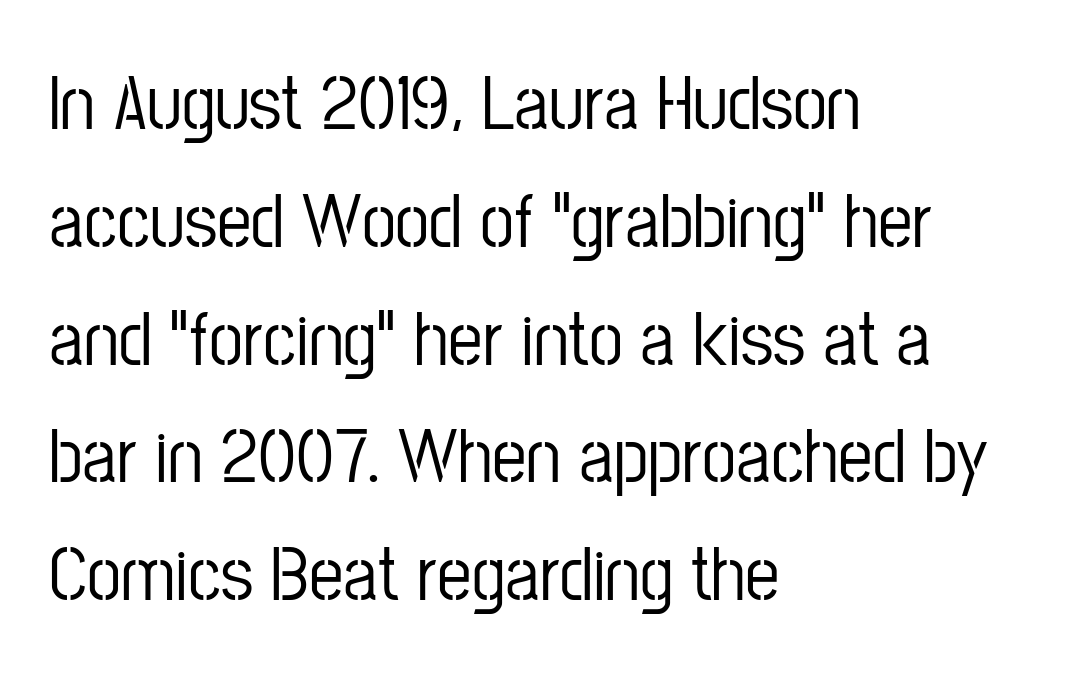
{"serif": "no", "italic": "no", "width": "condensed", "stroke_contrast": "low", "x_height": "medium", "monospaced": "no", "underline": "no", "align": "left", "line_spacing": "normal", "line_spacing_ratio": 1.53, "letter_spacing": "normal", "letter_spacing_em": 0.0, "glyph_px": 77}
